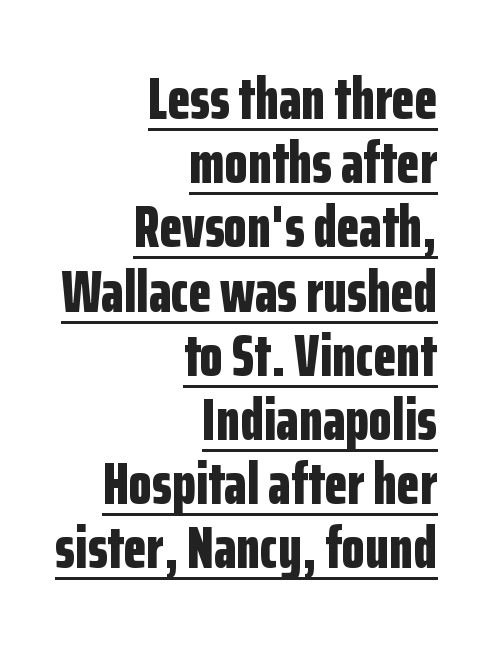
The image shows 60 px bold, condensed sans-serif type, upright; set right-aligned, tight line spacing (1.07x), normal letter spacing, underlined; low stroke contrast and a medium x-height.
